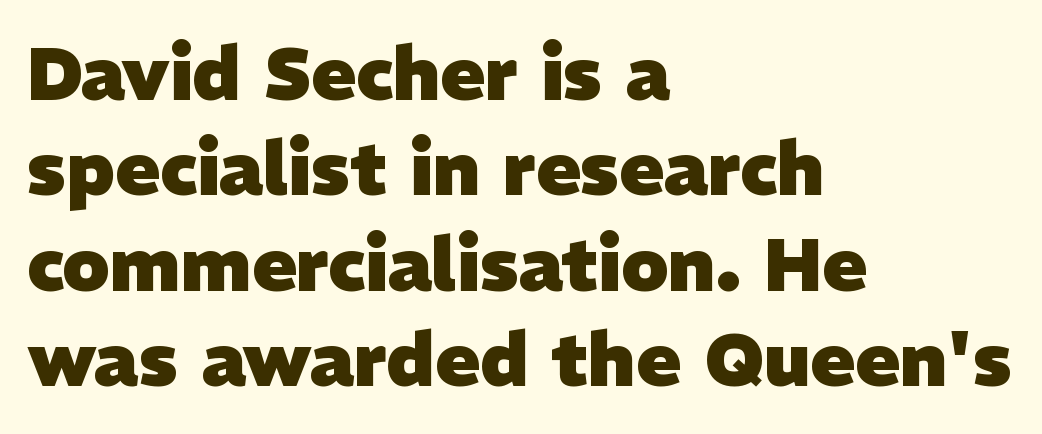
Unmarked baselines from the first word to the last. Leading matches the norm, producing a regular column. In CSS terms this would be text-align: left. The strokes are fattened all the way to bold.
